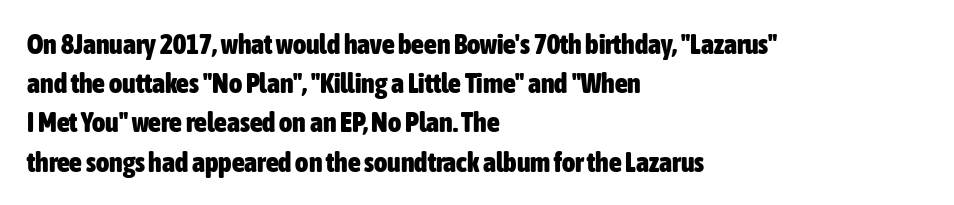
The image shows 28 px heavy, condensed sans-serif type, upright; set left-aligned, normal line spacing (1.4x), normal letter spacing, not underlined; low stroke contrast and a medium x-height.
